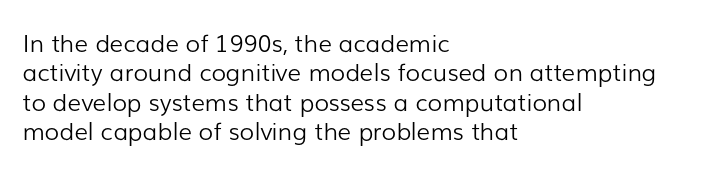
Q: Is the text bold? A: No.
Q: Is the text italic (slanted)? A: No, it is upright.
Q: Is the text underlined? A: No.
Q: How is the paragraph aligned? A: Left-aligned.
Q: Is the spacing between letters normal or unusually wide? A: Normal.
